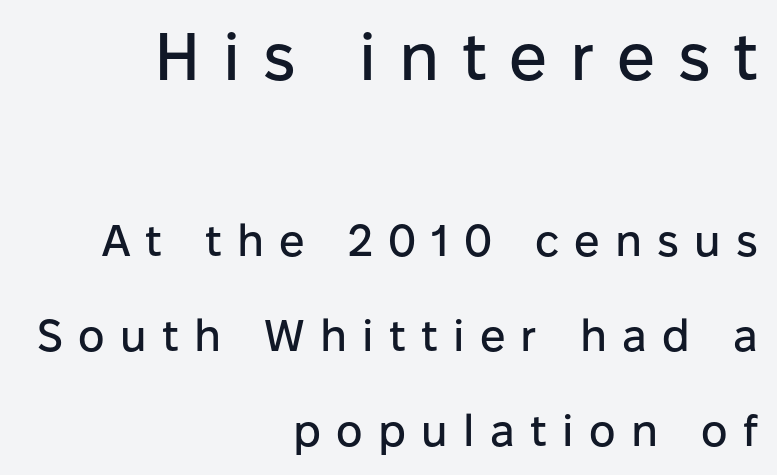
Q: Is the text italic (slanted)? A: No, it is upright.
Q: Is the typeface a serif or a sans-serif typeface? A: Sans-serif.
Q: Is the text underlined? A: No.
Q: How is the paragraph aligned? A: Right-aligned.
Q: Is the spacing between letters normal or unusually wide? A: Unusually wide.
Q: Is the spacing between lines tight, normal or loose? A: Loose.
Q: Which block of text is set in a larger size, the first (top) or the second (bottom)? A: The first (top) one.
Q: Width (condensed, normal, or wide)? A: Normal.
Q: Stroke contrast? A: Low.
Q: x-height? A: Medium.
Q: Monospaced? A: No.
